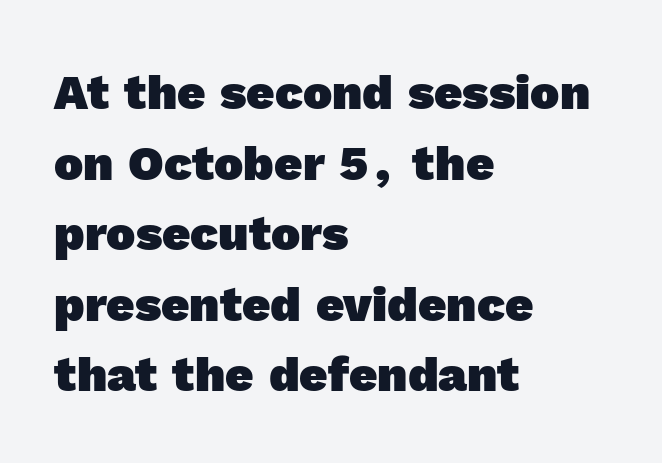
Compared with a centered layout, this one pins lines to the left instead. Type style note: lacks serifs. These lines keep a tight, regular rhythm from letter to letter. Character widths vary here, with narrow letters taking less room than wide ones. The string is rendered with underlining switched off.
